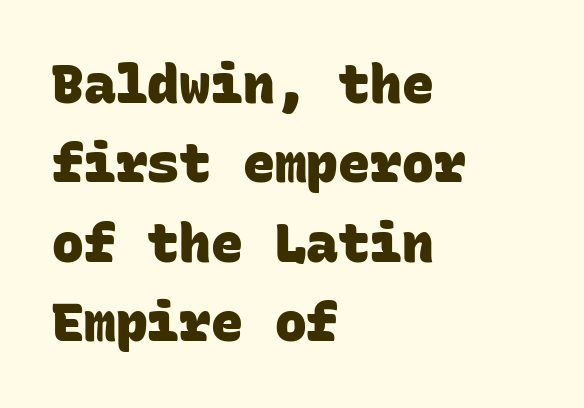
Q: Is the text bold? A: Yes.
Q: Is the typeface a serif or a sans-serif typeface? A: Sans-serif.
Q: Is the text underlined? A: No.
Q: How is the paragraph aligned? A: Left-aligned.
Q: Is the spacing between letters normal or unusually wide? A: Normal.
Q: Is the spacing between lines tight, normal or loose? A: Normal.
Q: Width (condensed, normal, or wide)? A: Normal.
Q: Stroke contrast? A: Low.
Q: x-height? A: Large.
Q: Monospaced? A: Yes.
